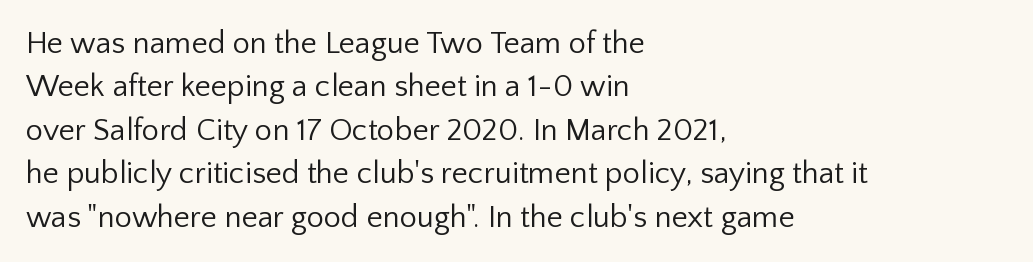
Honestly, the letter spacing is just normal — you wouldn't notice it. Font category for this specimen: sans-serif. A typesetter would call this proportional, since set widths differ per character. Plain, unruled lines of type. A normal amount of white space separates one row of letters from the next. Where is the straight margin? On the left.
